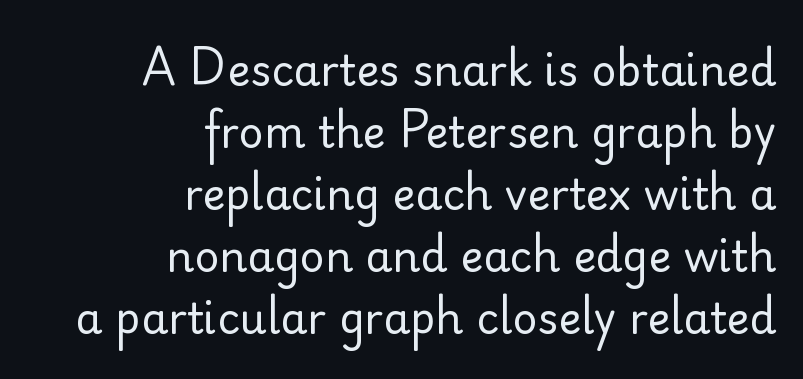
The gap between lines stays unmarked. The space between consecutive lines is moderate. This sample has the flowing, uneven cadence of proportional lettering. The glyphs in this specimen are sans serif. The passage shown has conventional tracking throughout.
